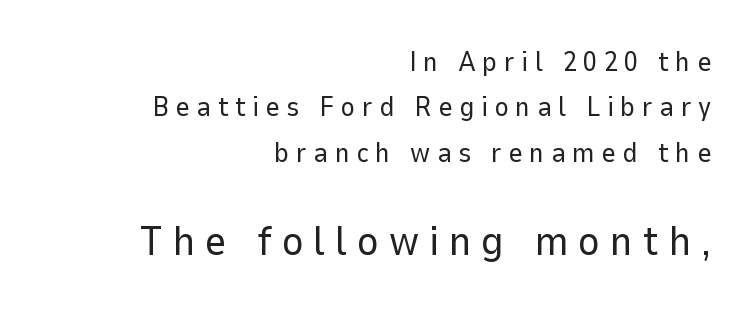
Q: Is the text bold? A: No.
Q: Is the text italic (slanted)? A: No, it is upright.
Q: Is the typeface a serif or a sans-serif typeface? A: Sans-serif.
Q: Is the text underlined? A: No.
Q: How is the paragraph aligned? A: Right-aligned.
Q: Is the spacing between letters normal or unusually wide? A: Unusually wide.
Q: Is the spacing between lines tight, normal or loose? A: Normal.
Q: Which block of text is set in a larger size, the first (top) or the second (bottom)? A: The second (bottom) one.
Q: Width (condensed, normal, or wide)? A: Normal.
Q: Stroke contrast? A: Low.
Q: x-height? A: Medium.
Q: Monospaced? A: No.
